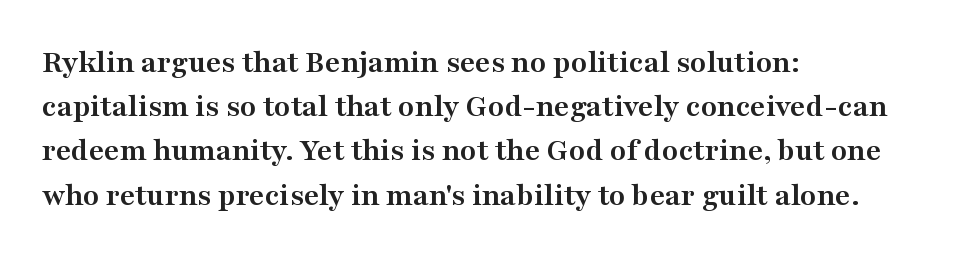
{"serif": "yes", "italic": "no", "bold": "yes", "weight": "semibold", "width": "wide", "stroke_contrast": "medium", "x_height": "medium", "monospaced": "no", "underline": "no", "align": "left", "line_spacing": "normal", "line_spacing_ratio": 1.34, "letter_spacing": "normal", "letter_spacing_em": 0.0, "glyph_px": 33}
